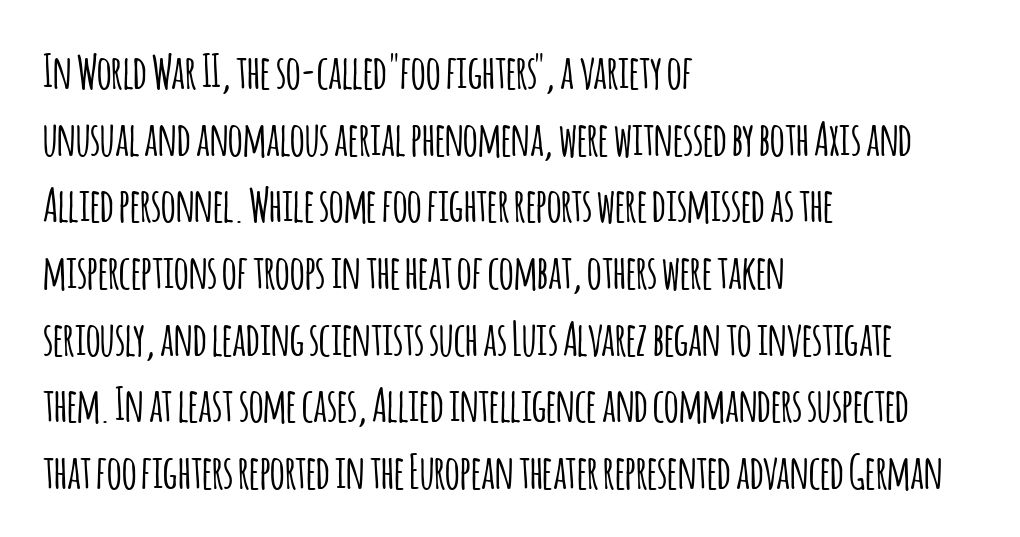
The image shows 46 px condensed sans-serif type, upright; set left-aligned, normal line spacing (1.45x), normal letter spacing, not underlined; low stroke contrast and a large x-height.
